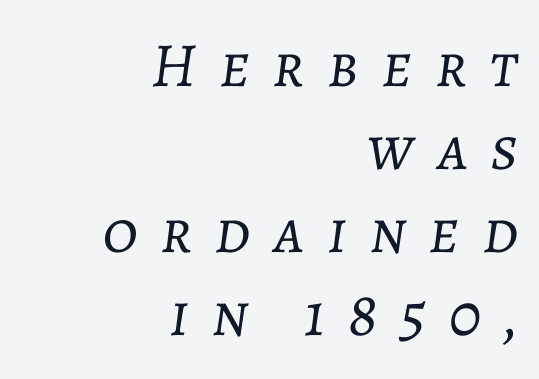
{"italic": "yes", "lean": "right", "slant_degrees": 7, "bold": "no", "weight": "light", "width": "normal", "stroke_contrast": "low", "x_height": "medium", "monospaced": "no", "underline": "no", "align": "right", "line_spacing": "normal", "line_spacing_ratio": 1.32, "letter_spacing": "wide", "letter_spacing_em": 0.36, "glyph_px": 63}
